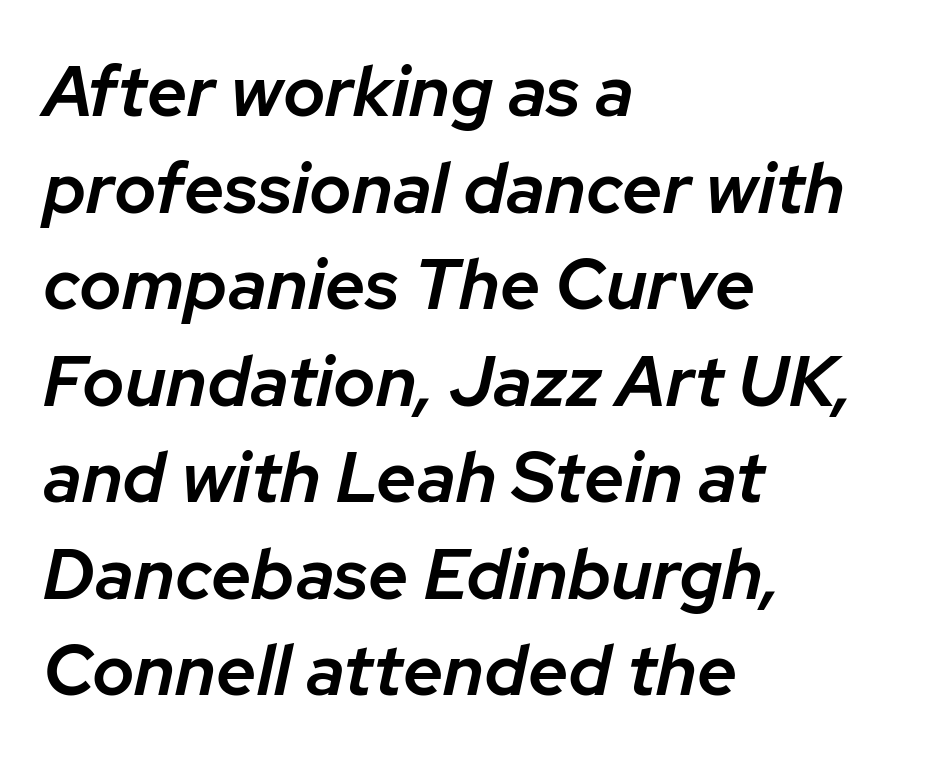
Q: Is the text bold? A: Semi-bold.
Q: Is the text italic (slanted)? A: Yes, it leans right by about 12 degrees.
Q: Is the text underlined? A: No.
Q: How is the paragraph aligned? A: Left-aligned.
Q: Is the spacing between letters normal or unusually wide? A: Normal.
Q: Is the spacing between lines tight, normal or loose? A: Normal.
Q: Width (condensed, normal, or wide)? A: Normal.
Q: Stroke contrast? A: Low.
Q: x-height? A: Medium.
Q: Monospaced? A: No.
